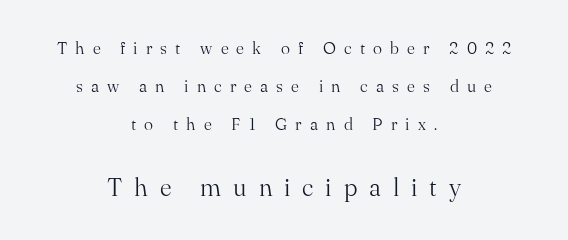
Is the block centered? Yes — each line is placed symmetrically about the middle. Honestly, the letter spacing is so wide it's the main thing you notice. Do the letters lean? They stand straight. Typesetter's note — lower block bumped up in size, upper block left smaller.
